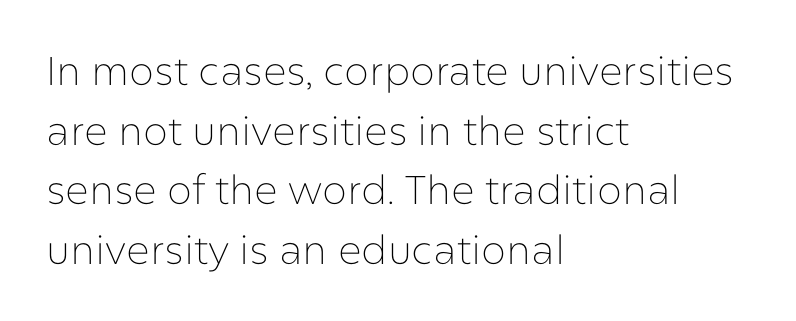
Q: Is the text bold? A: No.
Q: Is the text italic (slanted)? A: No, it is upright.
Q: Is the typeface a serif or a sans-serif typeface? A: Sans-serif.
Q: Is the text underlined? A: No.
Q: How is the paragraph aligned? A: Left-aligned.
Q: Is the spacing between letters normal or unusually wide? A: Normal.
Q: Is the spacing between lines tight, normal or loose? A: Normal.
Q: Width (condensed, normal, or wide)? A: Normal.
Q: Stroke contrast? A: Low.
Q: x-height? A: Medium.
Q: Monospaced? A: No.
